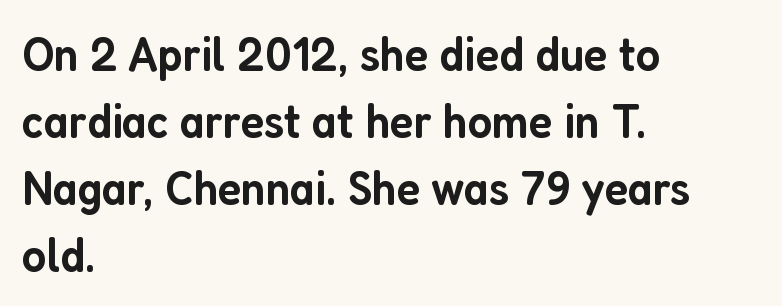
The image shows 50 px semibold, condensed sans-serif type, upright; set left-aligned, normal line spacing (1.34x), normal letter spacing, not underlined; low stroke contrast and a medium x-height.
